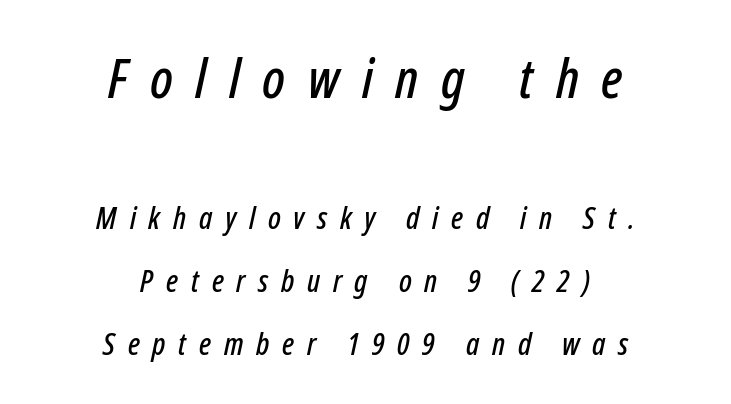
Q: Is the text italic (slanted)? A: Yes, it leans right by about 12 degrees.
Q: Is the text underlined? A: No.
Q: How is the paragraph aligned? A: Centered.
Q: Is the spacing between letters normal or unusually wide? A: Unusually wide.
Q: Is the spacing between lines tight, normal or loose? A: Loose.
Q: Which block of text is set in a larger size, the first (top) or the second (bottom)? A: The first (top) one.
Q: Width (condensed, normal, or wide)? A: Condensed.
Q: Stroke contrast? A: Low.
Q: x-height? A: Medium.
Q: Monospaced? A: No.
